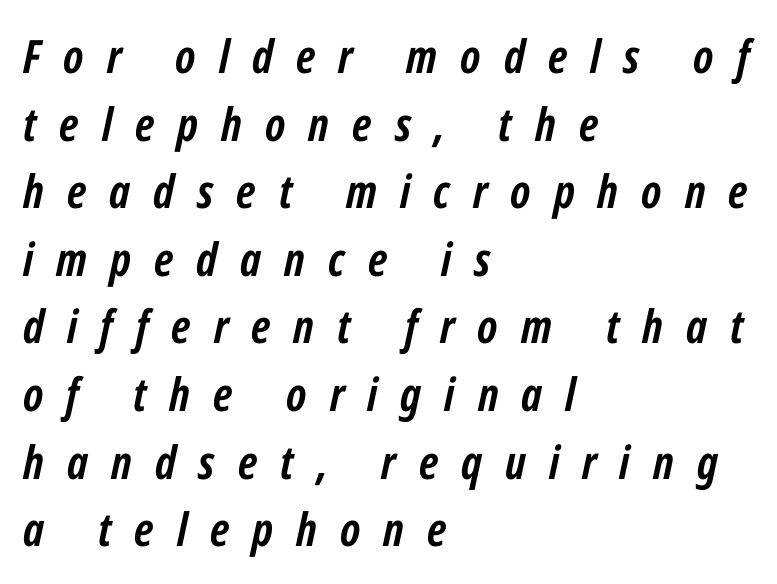
Notice how thick the strokes are: this is what a full bold looks like. Proportional: the letters do not fall into vertical columns. The face used here has a pronounced slope to its letters. The passage shown is not underscored anywhere. Letter spacing: wide. This sample is left-justified, so line endings fall wherever the words run out.
